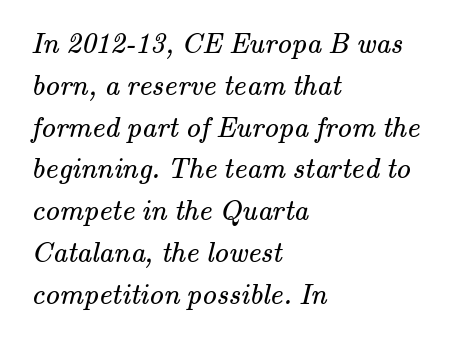
Looks like regular typesetting: each glyph gets only the width it needs. A light-to-regular cut is what we see here. Teacher's note: observe the even left margin — that is flush-left alignment. Is this a sans? No — the strokes have serifs.
